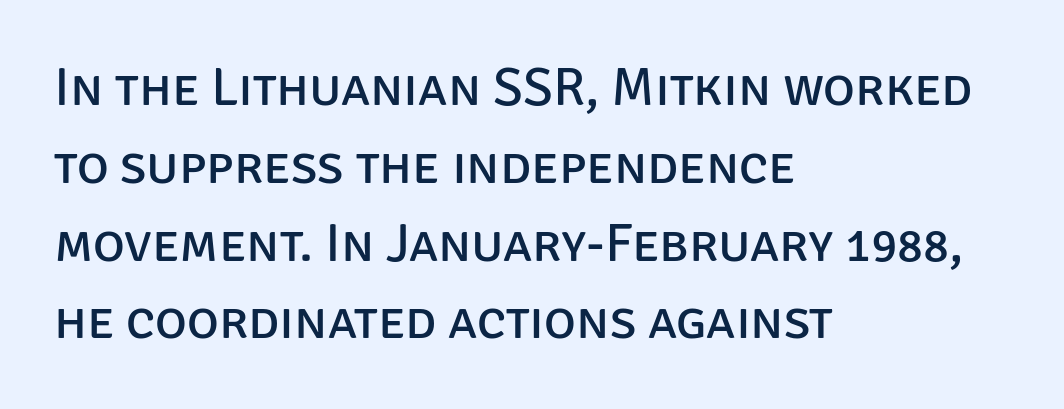
Line beginnings align vertically; line endings do not. The letterforms sit shoulder to shoulder at normal distance. Note the varied advance widths — an 'i' is clearly narrower than an 'm'. This sample uses an upright cut, with every glyph sitting square on the baseline.
